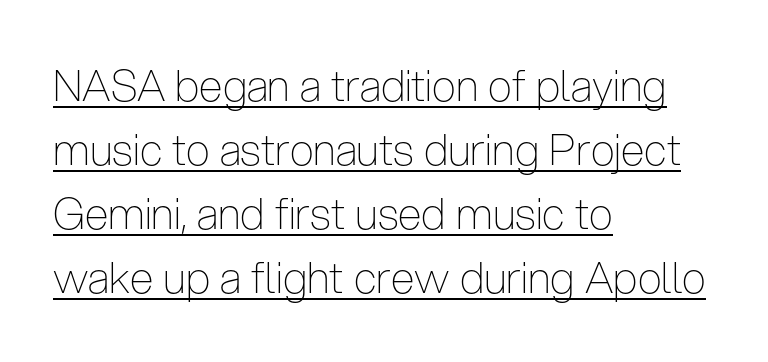
The image shows 43 px thin, condensed sans-serif type, upright; set left-aligned, normal line spacing (1.49x), normal letter spacing, underlined; low stroke contrast and a medium x-height.
